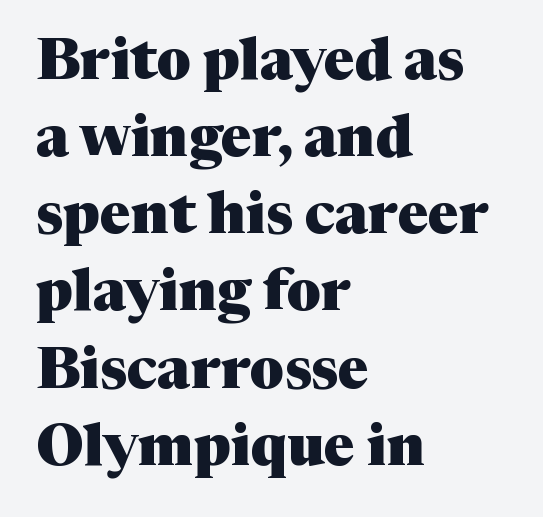
Q: Is the text bold? A: Yes.
Q: Is the text italic (slanted)? A: No, it is upright.
Q: Is the typeface a serif or a sans-serif typeface? A: Serif.
Q: Is the text underlined? A: No.
Q: How is the paragraph aligned? A: Left-aligned.
Q: Is the spacing between letters normal or unusually wide? A: Normal.
Q: Is the spacing between lines tight, normal or loose? A: Normal.
Q: Width (condensed, normal, or wide)? A: Normal.
Q: Stroke contrast? A: Medium.
Q: x-height? A: Medium.
Q: Monospaced? A: No.
